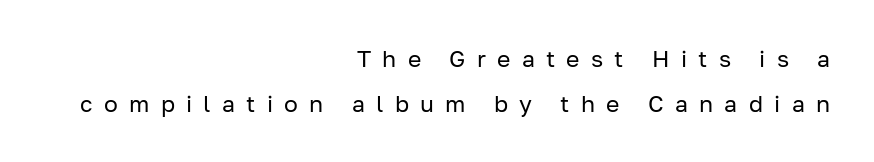
The horizontal fit of the characters is loose and conspicuously gappy. The specimen reads as upright at a glance. Counters stay open thanks to moderate or lighter strokes. If you drew a ruler down the right edge, every line would touch it. Widely set lines give the paragraph a tall, airy silhouette. Honestly, there is no underline to notice here at all.
